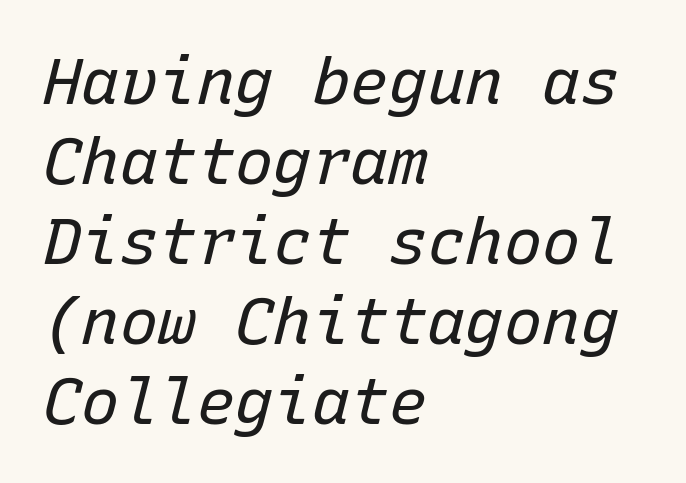
{"italic": "yes", "lean": "right", "slant_degrees": 15, "bold": "no", "weight": "regular", "width": "normal", "stroke_contrast": "low", "x_height": "medium", "monospaced": "yes", "underline": "no", "align": "left", "line_spacing": "normal", "line_spacing_ratio": 1.25, "letter_spacing": "normal", "letter_spacing_em": 0.0, "glyph_px": 64}
